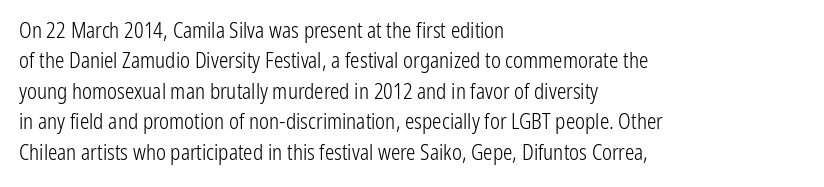
Letter spacing: default. Ink coverage per letter is moderate at most. The rag falls on the right side of this text block. Descenders are the only things crossing below the line. This block has exactly the height ordinary leading produces. This is the regular roman posture of the typeface.
